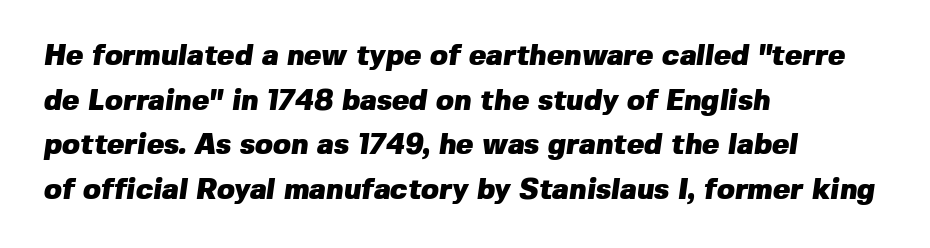
Q: Is the text bold? A: Yes.
Q: Is the typeface a serif or a sans-serif typeface? A: Sans-serif.
Q: Is the text underlined? A: No.
Q: How is the paragraph aligned? A: Left-aligned.
Q: Is the spacing between letters normal or unusually wide? A: Normal.
Q: Is the spacing between lines tight, normal or loose? A: Normal.
Q: Width (condensed, normal, or wide)? A: Normal.
Q: Stroke contrast? A: Low.
Q: x-height? A: Medium.
Q: Monospaced? A: No.
